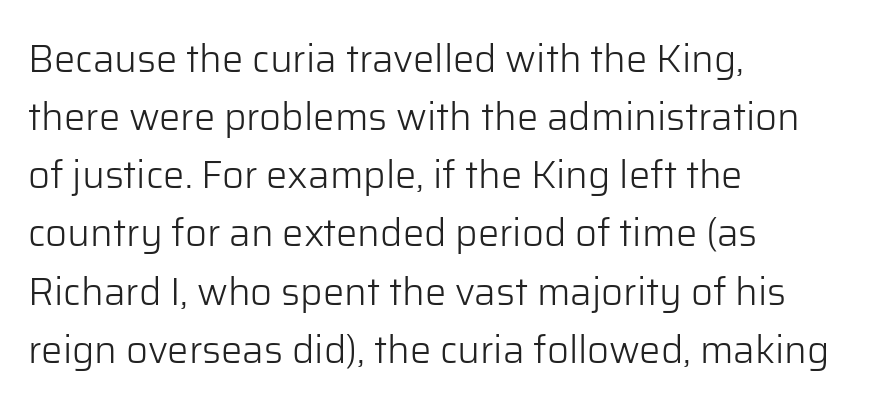
The image shows 38 px light sans-serif type, upright; set left-aligned, normal line spacing (1.53x), normal letter spacing, not underlined; low stroke contrast and a medium x-height.
